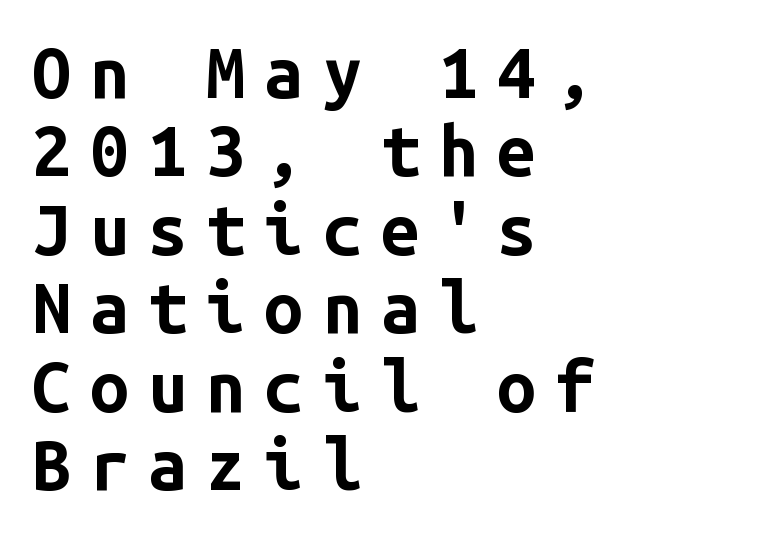
The image shows 70 px bold sans-serif type, upright, monospaced; set left-aligned, tight line spacing (1.12x), unusually wide letter spacing (+0.27 em), not underlined; low stroke contrast and a medium x-height.
